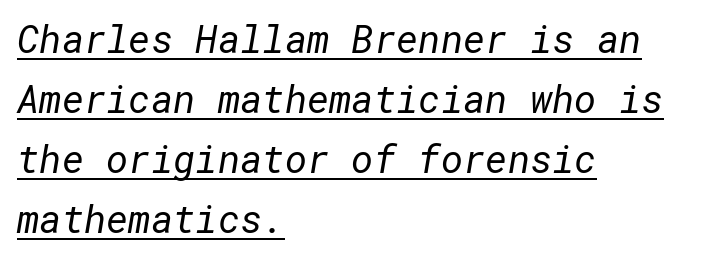
Font category for this specimen: sans-serif. A normal amount of white space separates one row of letters from the next. Between one letter and the next there's only the usual sliver of space. Casual observation: everything's shoved over to the left. Honestly, the underline is the first thing you notice here.
